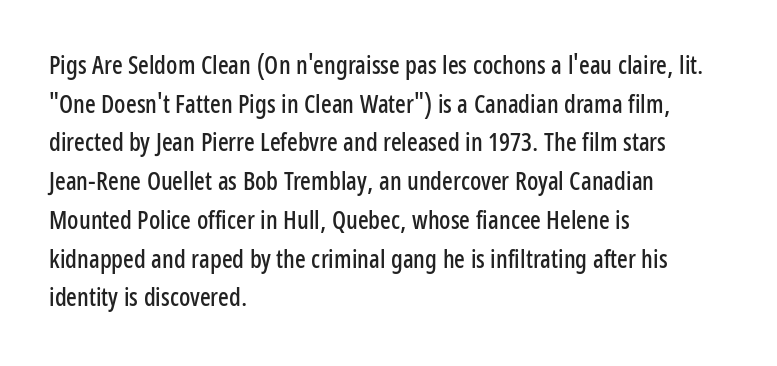
Inter-character spacing is left at the font's built-in metrics. Quick note: underline off. Horizontal alignment here is leftward, the default for most running prose. Posture: vertical. Line spacing here is normal.
